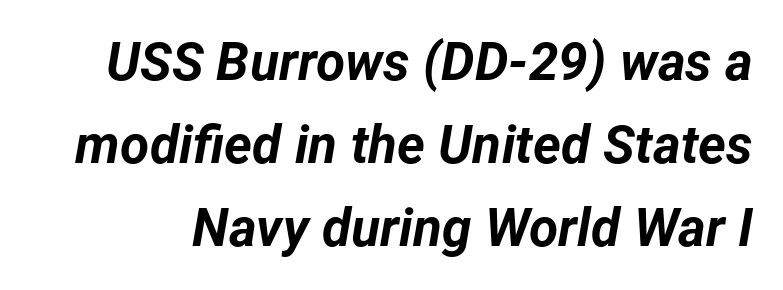
The rows are spaced the way most documents space them. This is oblique type, the kind used for emphasis or titles. Clear beneath every line of the passage. What weight is shown? A full bold with thick strokes. There is no visible air inserted between adjacent glyphs.
